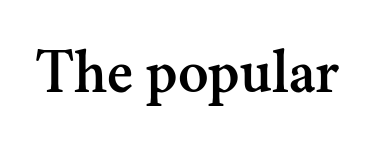
Looks like regular typesetting: each glyph gets only the width it needs. Every stem runs plumb, perpendicular to the baseline. Just letters on the line, the space beneath them empty. In terms of letterspacing, this is plain default setting. Serif or sans? Serif — the stroke terminals have little feet.
